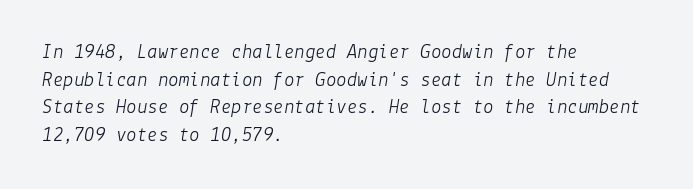
Q: Is the text bold? A: No.
Q: Is the text italic (slanted)? A: Yes, it leans right by about 9 degrees.
Q: Is the text underlined? A: No.
Q: How is the paragraph aligned? A: Left-aligned.
Q: Is the spacing between letters normal or unusually wide? A: Normal.
Q: Is the spacing between lines tight, normal or loose? A: Normal.
